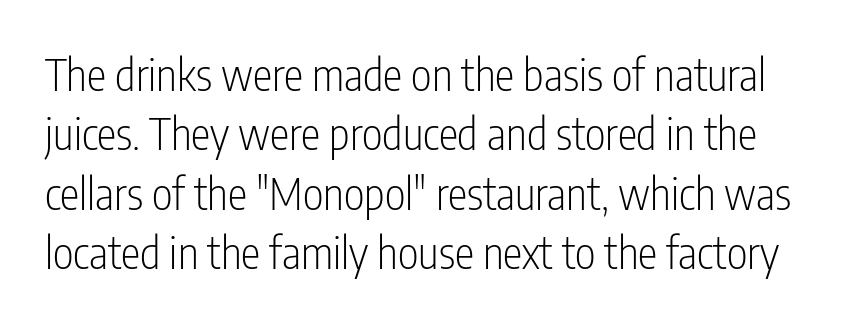
The image shows 44 px light, condensed sans-serif type, upright; set normal line spacing (1.35x), normal letter spacing, not underlined; low stroke contrast and a medium x-height.
